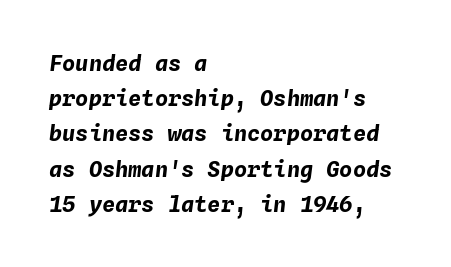
Q: Is the text bold? A: Yes.
Q: Is the text italic (slanted)? A: Yes, it leans right by about 4 degrees.
Q: Is the text underlined? A: No.
Q: How is the paragraph aligned? A: Left-aligned.
Q: Is the spacing between letters normal or unusually wide? A: Normal.
Q: Is the spacing between lines tight, normal or loose? A: Normal.
